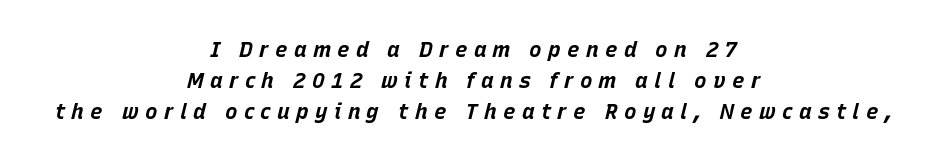
Between one letter and the next there's a generous, obvious gap. The face used here has a pronounced slope to its letters. The rendering uses a moderate line-height, typical for paragraphs. The font is running at its bold setting. The passage shown is not underscored anywhere.
